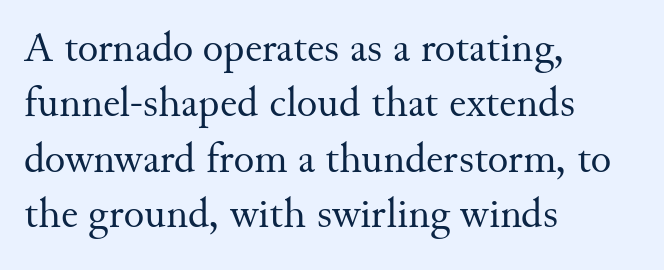
Stroke terminals: seriffed. You can tell it's not italic because the verticals are truly vertical. This sample uses plain, unmodified letter spacing. Rule under the text: the space is simply empty.
